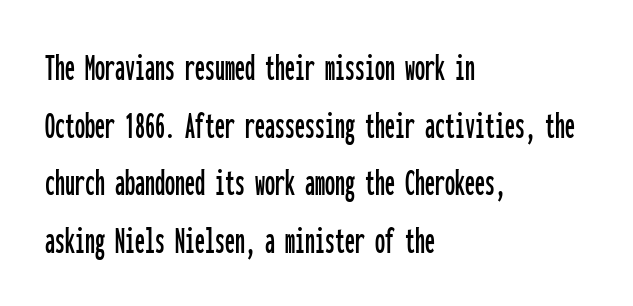
The image shows 40 px condensed sans-serif type, upright, monospaced; set left-aligned, normal line spacing (1.44x), normal letter spacing, not underlined; low stroke contrast and a medium x-height.
